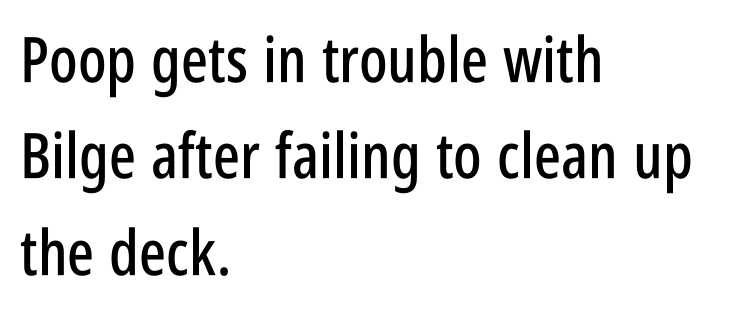
The passage shown stacks its lines at a standard gap. The horizontal fit of the characters is conventional and even. Designer's note — italics off, roman on. Note the varied advance widths — an 'i' is clearly narrower than an 'm'. Has an underline been added? It has not. Left-aligned paragraph, ragged on the right.
